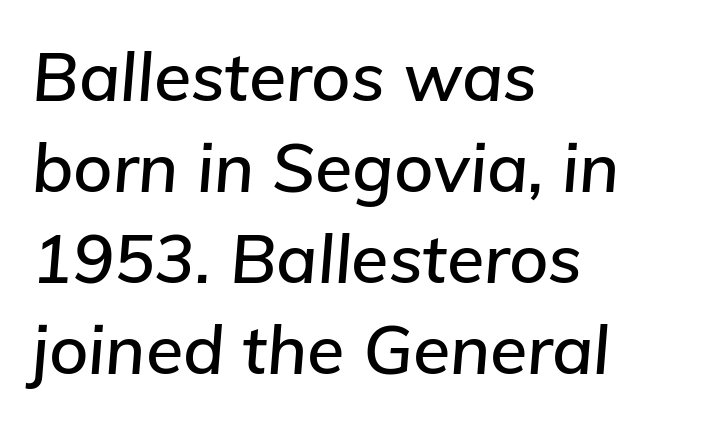
The image shows 68 px text type, italic (leaning right); set left-aligned, normal line spacing (1.34x), normal letter spacing, not underlined; low stroke contrast and a medium x-height.
